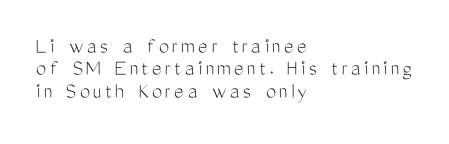
You can tell it's not italic because the verticals are truly vertical. Any mark beneath the type? The region is blank. Horizontal alignment here is leftward, the default for most running prose. The designer dialed line spacing down below the default. The strokes are not fattened; the text isn't bold.
